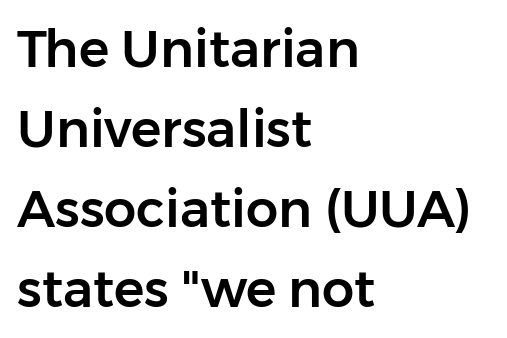
Q: Is the text italic (slanted)? A: No, it is upright.
Q: Is the typeface a serif or a sans-serif typeface? A: Sans-serif.
Q: Is the text underlined? A: No.
Q: How is the paragraph aligned? A: Left-aligned.
Q: Is the spacing between letters normal or unusually wide? A: Normal.
Q: Is the spacing between lines tight, normal or loose? A: Normal.
Q: Width (condensed, normal, or wide)? A: Normal.
Q: Stroke contrast? A: Low.
Q: x-height? A: Medium.
Q: Monospaced? A: No.
